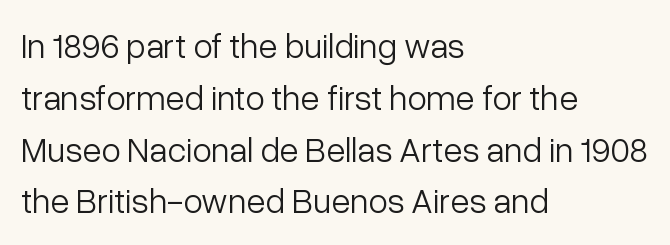
{"serif": "no", "italic": "no", "bold": "no", "weight": "light", "width": "normal", "stroke_contrast": "low", "x_height": "medium", "monospaced": "no", "underline": "no", "align": "left", "line_spacing": "normal", "line_spacing_ratio": 1.48, "letter_spacing": "normal", "letter_spacing_em": 0.0, "glyph_px": 35}
